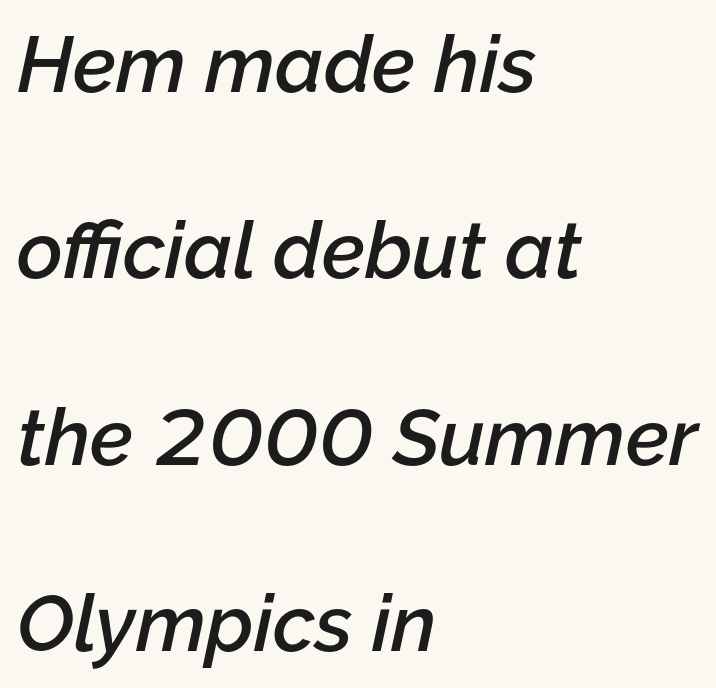
The letterforms sit shoulder to shoulder at normal distance. Each letter keeps its own natural width here, so spacing adapts to shape. If you drew a line through each stem, it would be angled. Whoever set this chose breathing room over compactness in the vertical rhythm.
